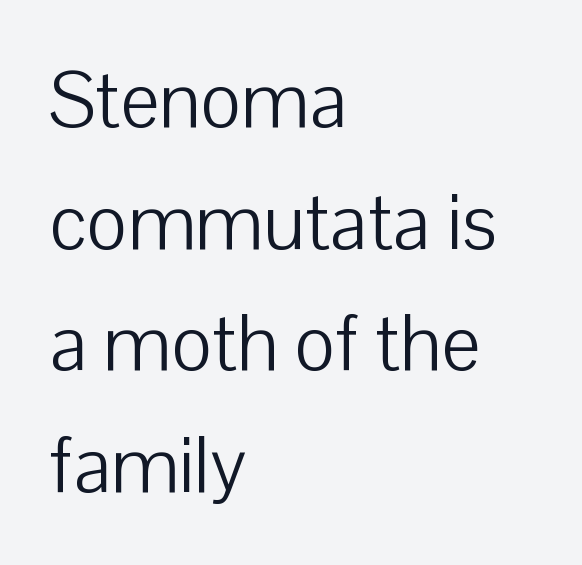
Q: Is the text bold? A: No.
Q: Is the text italic (slanted)? A: No, it is upright.
Q: Is the typeface a serif or a sans-serif typeface? A: Sans-serif.
Q: Is the text underlined? A: No.
Q: How is the paragraph aligned? A: Left-aligned.
Q: Is the spacing between letters normal or unusually wide? A: Normal.
Q: Is the spacing between lines tight, normal or loose? A: Normal.
Q: Width (condensed, normal, or wide)? A: Normal.
Q: Stroke contrast? A: Low.
Q: x-height? A: Medium.
Q: Monospaced? A: No.
